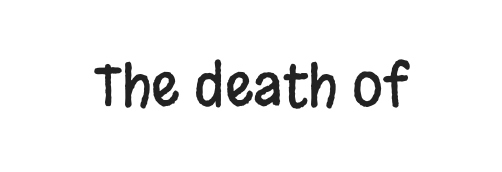
Q: Is the text italic (slanted)? A: No, it is upright.
Q: Is the typeface a serif or a sans-serif typeface? A: Sans-serif.
Q: Is the text underlined? A: No.
Q: Is the spacing between letters normal or unusually wide? A: Normal.
Q: Width (condensed, normal, or wide)? A: Condensed.
Q: Stroke contrast? A: Low.
Q: x-height? A: Large.
Q: Monospaced? A: No.
